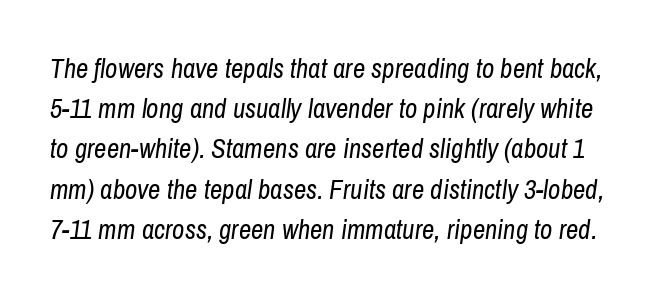
Q: Is the text bold? A: No.
Q: Is the text italic (slanted)? A: Yes, it leans right by about 8 degrees.
Q: Is the text underlined? A: No.
Q: Is the spacing between letters normal or unusually wide? A: Normal.
Q: Is the spacing between lines tight, normal or loose? A: Normal.
